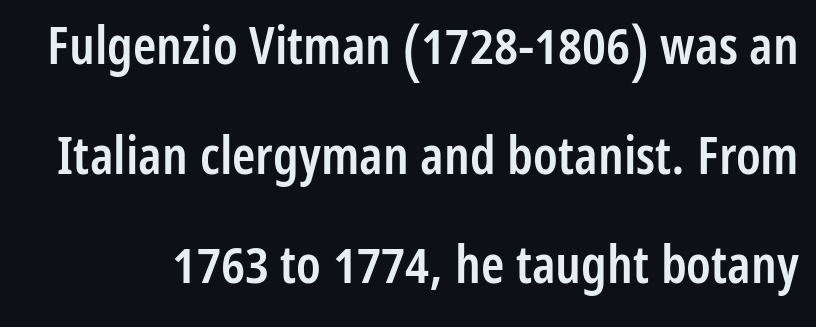
{"serif": "no", "italic": "no", "bold": "semi", "weight": "semibold", "width": "condensed", "stroke_contrast": "low", "x_height": "medium", "monospaced": "no", "underline": "no", "line_spacing": "loose", "line_spacing_ratio": 2.07, "letter_spacing": "normal", "letter_spacing_em": 0.0, "glyph_px": 53}
